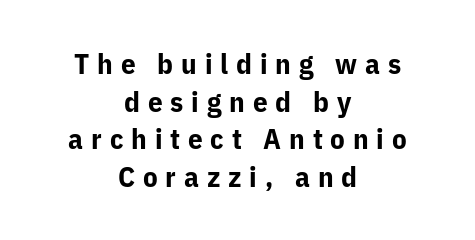
{"serif": "no", "italic": "no", "bold": "yes", "weight": "bold", "width": "normal", "stroke_contrast": "low", "x_height": "medium", "monospaced": "no", "underline": "no", "align": "center", "line_spacing": "normal", "line_spacing_ratio": 1.3, "letter_spacing": "wide", "letter_spacing_em": 0.27, "glyph_px": 29}
